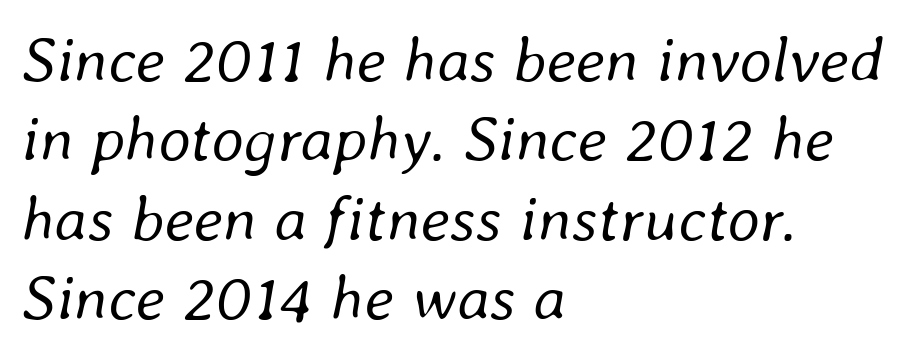
Looks like regular typesetting: each glyph gets only the width it needs. This rendering uses left alignment, leaving the right contour irregular. Honestly, the letter spacing is just normal — you wouldn't notice it. The letterforms sit at book weight or below.
